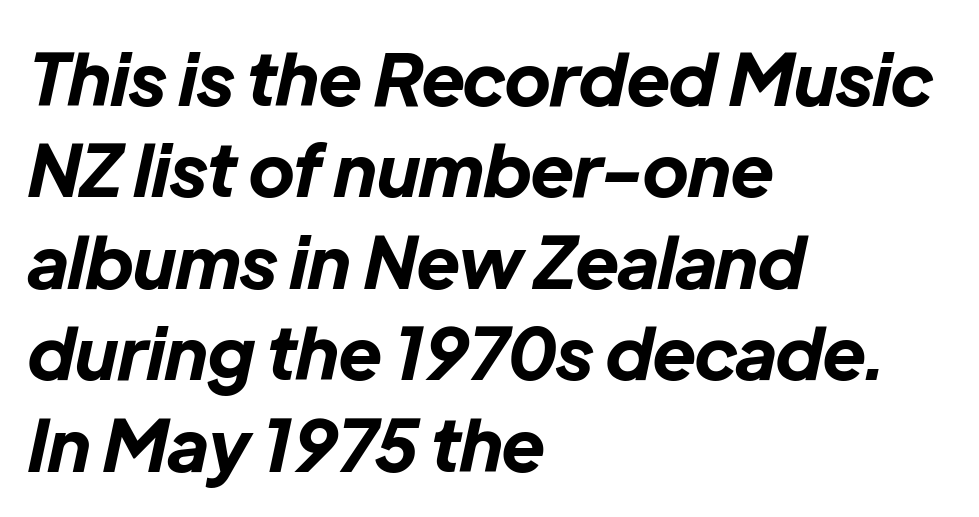
Q: Is the text bold? A: Yes.
Q: Is the text italic (slanted)? A: Yes, it leans right by about 12 degrees.
Q: Is the text underlined? A: No.
Q: How is the paragraph aligned? A: Left-aligned.
Q: Is the spacing between letters normal or unusually wide? A: Normal.
Q: Is the spacing between lines tight, normal or loose? A: Normal.
Q: Width (condensed, normal, or wide)? A: Normal.
Q: Stroke contrast? A: Low.
Q: x-height? A: Medium.
Q: Monospaced? A: No.
